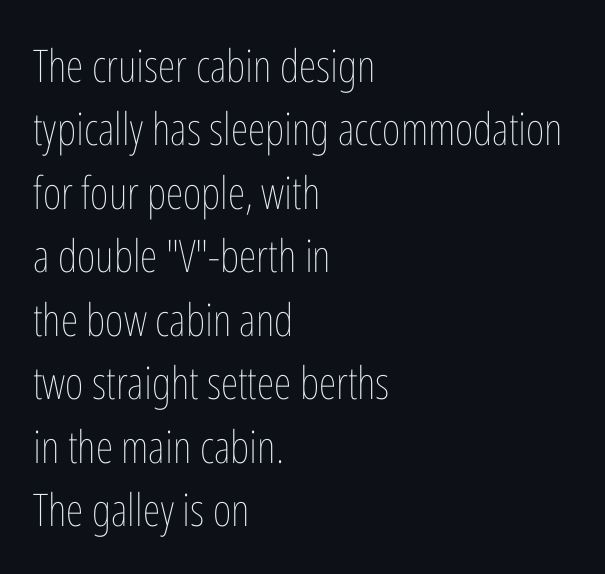
The image shows 45 px thin, condensed type, upright; set left-aligned, normal line spacing (1.41x), normal letter spacing, not underlined; low stroke contrast and a medium x-height.
